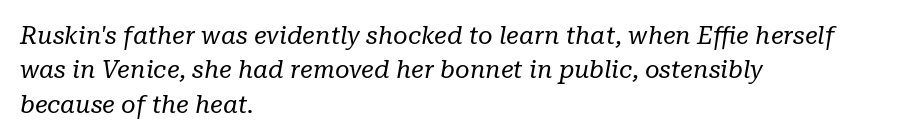
The image shows 25 px text type, italic (leaning right); set left-aligned, normal line spacing (1.38x), normal letter spacing, not underlined.
